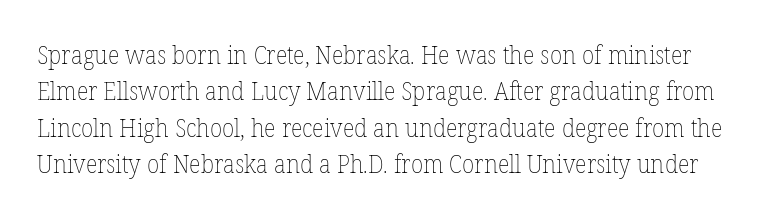
Bold? No — there's no thickening of the strokes. Unmarked baselines from the first word to the last. This sample uses plain, unmodified letter spacing. One glance says typical: line gaps are just what's usual. Is there any slant? The stems are plumb.
